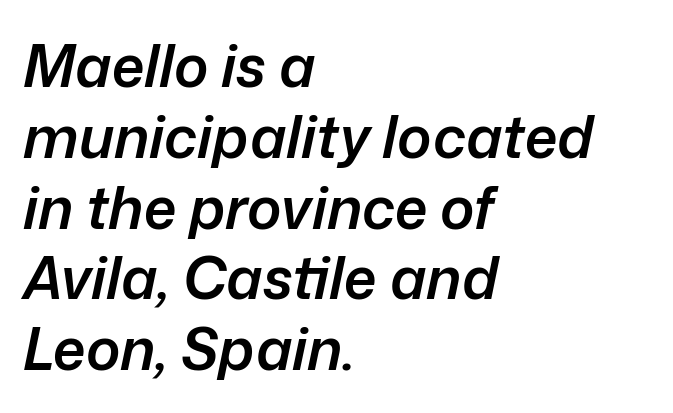
The baseline area is clear. The face used here is a semibold: visibly heavier than regular, lighter than bold. A typesetter would call this zero additional tracking. A typesetter would call this proportional, since set widths differ per character. In CSS terms this would be text-align: left.
